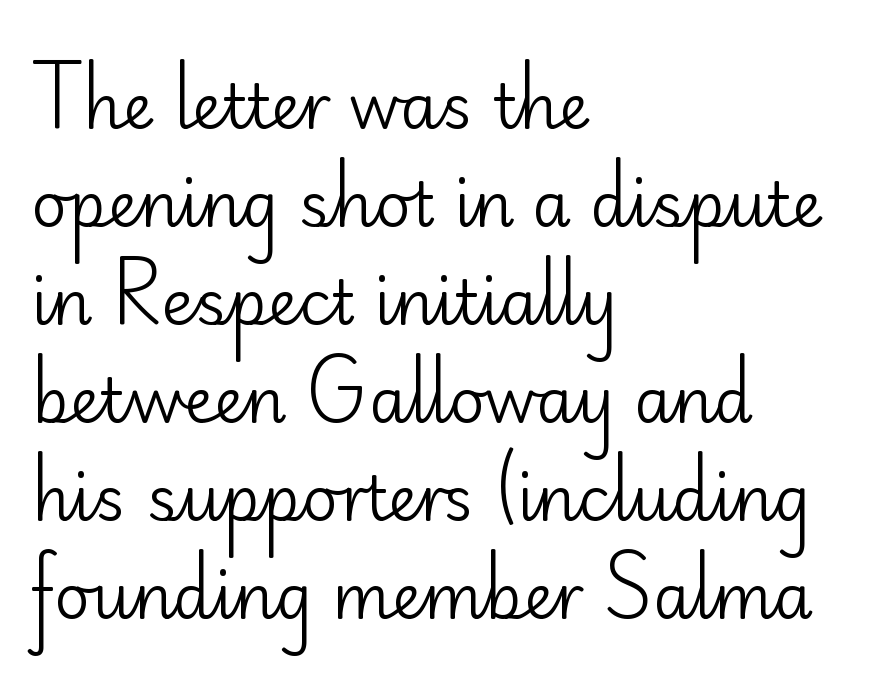
Letters rest on an invisible, unmarked baseline. Evenly set lines give the paragraph a standard silhouette. The type family on display is of the sans-serif kind. Quick note: not italic, upright. No heavy texture on the line: the type isn't bold.
